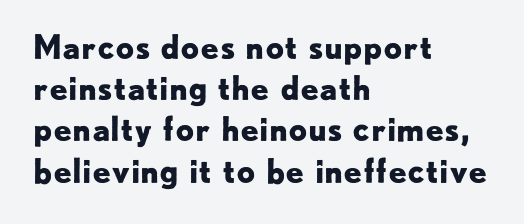
{"serif": "no", "italic": "no", "bold": "yes", "weight": "bold", "width": "normal", "stroke_contrast": "low", "x_height": "small", "monospaced": "no", "underline": "no", "align": "left", "line_spacing": "normal", "line_spacing_ratio": 1.25, "letter_spacing": "normal", "letter_spacing_em": 0.0, "glyph_px": 33}
